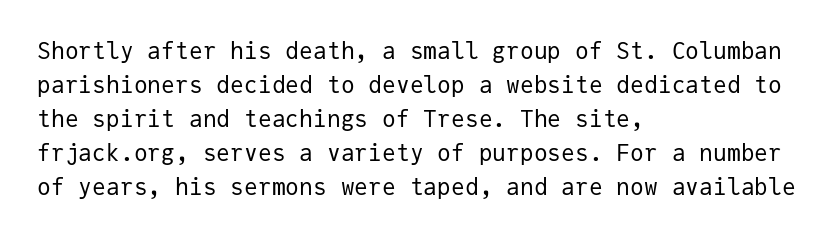
Q: Is the text bold? A: No.
Q: Is the text italic (slanted)? A: No, it is upright.
Q: Is the text underlined? A: No.
Q: How is the paragraph aligned? A: Left-aligned.
Q: Is the spacing between letters normal or unusually wide? A: Normal.
Q: Is the spacing between lines tight, normal or loose? A: Normal.
